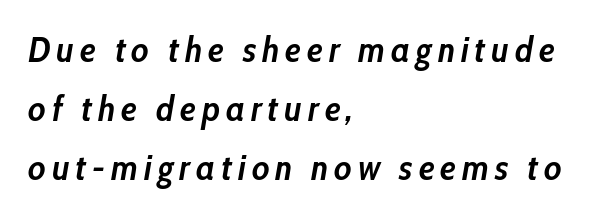
The image shows 35 px semibold, condensed type, italic (leaning right); set left-aligned, normal line spacing (1.69x), not underlined; low stroke contrast and a medium x-height.
